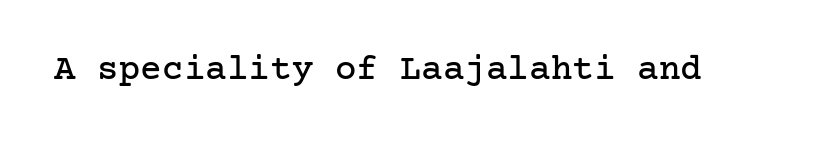
The lettering stays uniformly vertical, giving the passage a roman look. Look at the bottom of the vertical strokes: they flare into serifs here. Check the space under the baseline: it is left empty. Nobody touched the tracking dial on this one.
